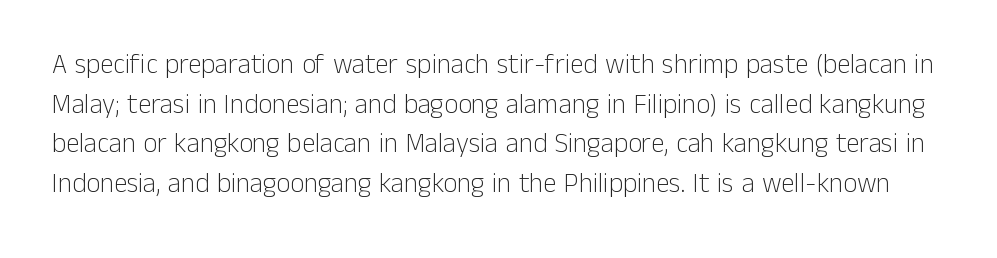
{"italic": "no", "bold": "no", "underline": "no", "line_spacing": "normal", "line_spacing_ratio": 1.47, "letter_spacing": "normal", "letter_spacing_em": 0.0, "glyph_px": 27}
